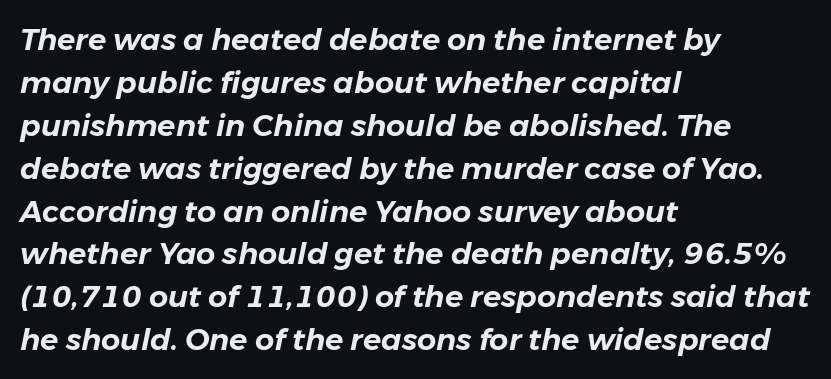
Normally led — the rows are evenly, conventionally spaced. Does the lettering tilt? It does — this is italic. Note the varied advance widths — an 'i' is clearly narrower than an 'm'. The lines in this sample share a left origin and differ only in where they stop. Honestly, there is no underline to notice here at all. Letter spacing: default.
